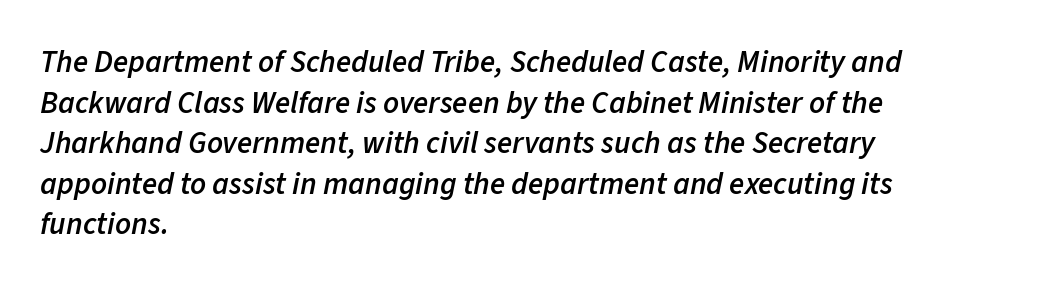
Rendered with sloped, italic letterforms. The sample has been set in demibold, a notch under bold. The strip under each line holds only bare page. How are the letters spaced? Ordinarily, with no added tracking.
